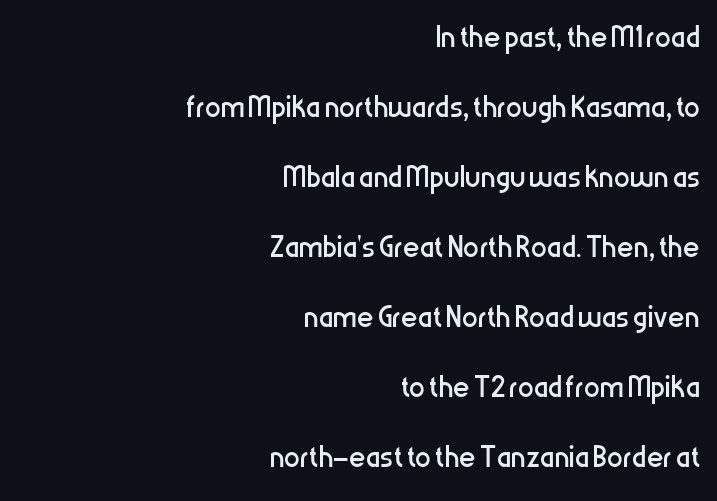
{"serif": "no", "italic": "no", "bold": "no", "weight": "regular", "width": "condensed", "stroke_contrast": "low", "x_height": "medium", "monospaced": "no", "underline": "no", "align": "right", "line_spacing_ratio": 1.75, "letter_spacing": "normal", "letter_spacing_em": 0.0, "glyph_px": 40}
